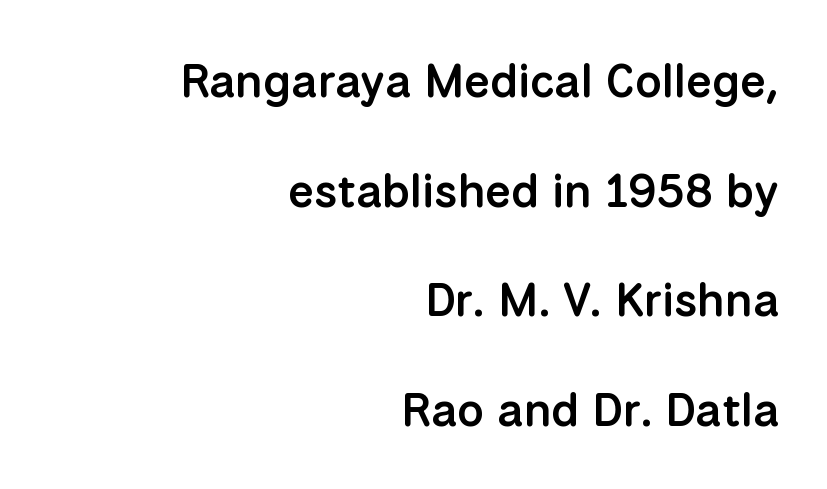
Tracking here is standard; glyphs follow each other at the usual distance. Note the varied advance widths — an 'i' is clearly narrower than an 'm'. Each glyph is drawn with semibold strokes, heavier than normal yet not fully bold. Airy leading.
